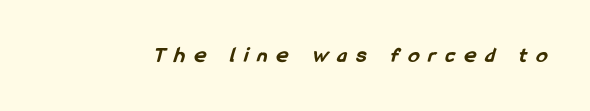
The image shows 22 px bold type; set unusually wide letter spacing (+0.43 em), not underlined.
